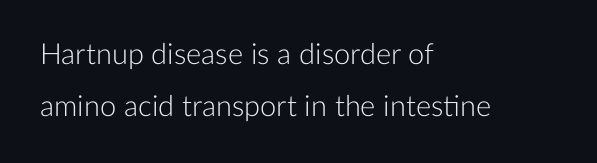
{"serif": "no", "italic": "no", "bold": "no", "weight": "light", "width": "normal", "stroke_contrast": "low", "x_height": "medium", "monospaced": "no", "underline": "no", "align": "left", "line_spacing_ratio": 1.8, "letter_spacing": "normal", "letter_spacing_em": 0.0, "glyph_px": 29}
